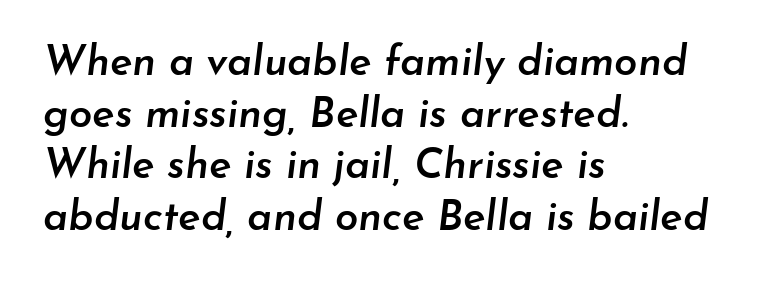
{"italic": "yes", "lean": "right", "slant_degrees": 7, "bold": "semi", "weight": "semibold", "width": "normal", "stroke_contrast": "low", "x_height": "small", "monospaced": "no", "underline": "no", "align": "left", "line_spacing_ratio": 1.23, "letter_spacing": "normal", "letter_spacing_em": 0.0, "glyph_px": 42}
